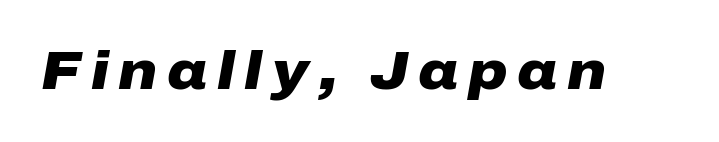
The image shows 54 px heavy, wide type, italic (leaning right); set not underlined; low stroke contrast and a medium x-height.
